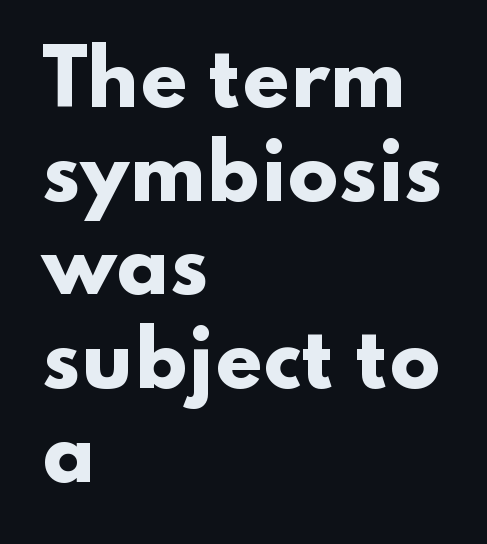
The image shows 75 px heavy, wide sans-serif type, upright; set left-aligned, normal line spacing (1.25x), normal letter spacing, not underlined; low stroke contrast and a small x-height.
